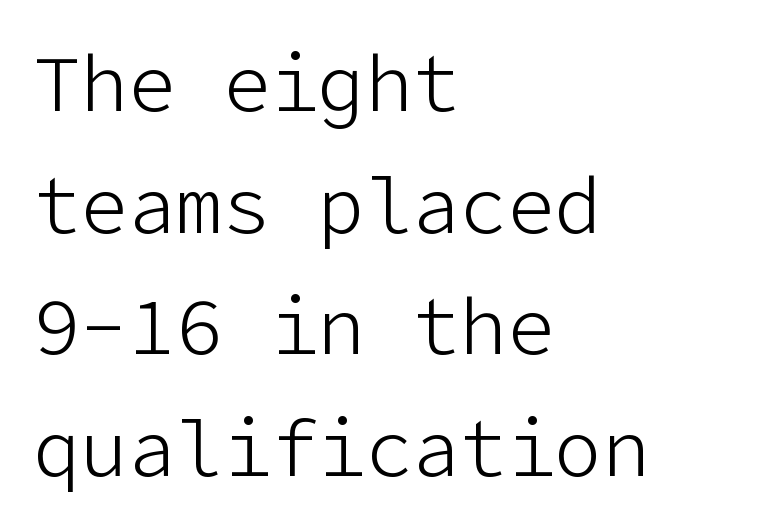
{"serif": "no", "italic": "no", "bold": "no", "weight": "light", "width": "normal", "stroke_contrast": "low", "x_height": "medium", "underline": "no", "align": "left", "line_spacing": "normal", "line_spacing_ratio": 1.54, "letter_spacing": "normal", "letter_spacing_em": 0.0, "glyph_px": 79}
